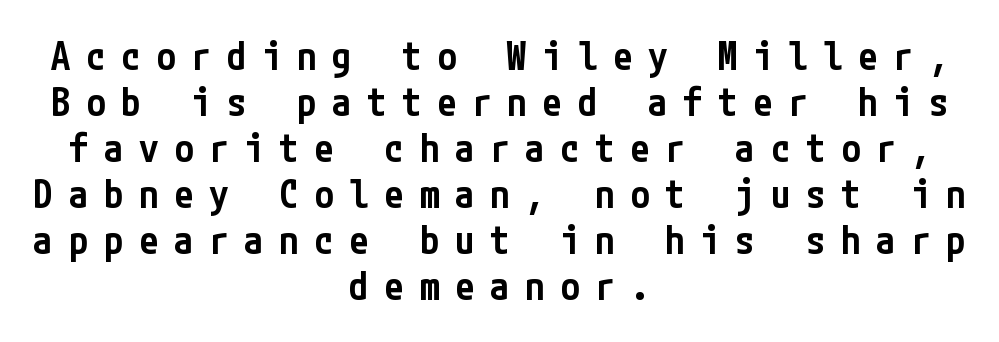
Neither beginnings nor endings align; midpoints do. The foot of each line stays bare and open. The type sits square on the baseline with zero lean. The letters are spread apart with noticeably loose tracking. A fair bit of extra ink — the face is semibold, not bold. Unlike a traditional serif, this face leaves its strokes unadorned.
